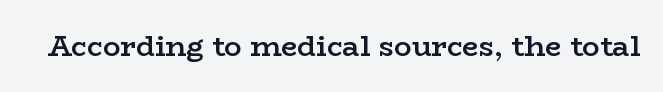
Every stem runs plumb, perpendicular to the baseline. A serif font was chosen for this passage. The passage shown is typed in a proportional face where columns would drift. The foot of each line stays bare and open. Moderately thickened strokes mark this as semibold type. What stands out about the letter spacing? Nothing — it is the standard amount.
